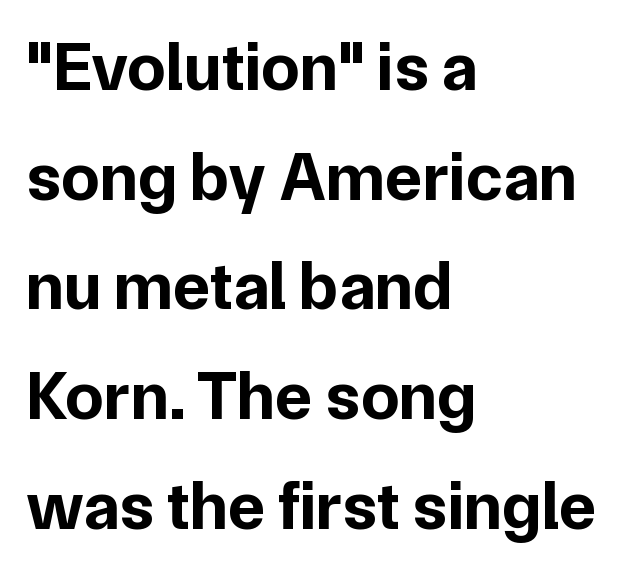
{"serif": "no", "italic": "no", "bold": "yes", "weight": "bold", "width": "normal", "stroke_contrast": "low", "x_height": "medium", "monospaced": "no", "underline": "no", "align": "left", "line_spacing": "normal", "line_spacing_ratio": 1.59, "letter_spacing": "normal", "letter_spacing_em": 0.0, "glyph_px": 69}
